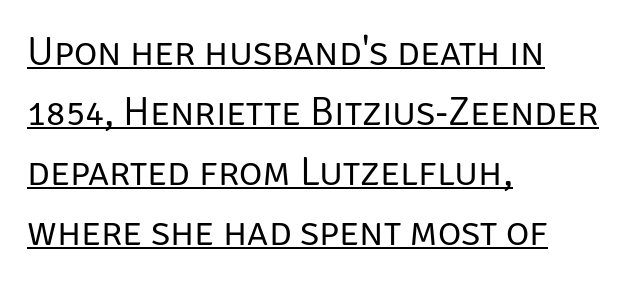
{"serif": "no", "italic": "no", "bold": "no", "weight": "regular", "width": "normal", "stroke_contrast": "low", "x_height": "large", "monospaced": "no", "underline": "yes", "align": "left", "line_spacing": "normal", "line_spacing_ratio": 1.5, "letter_spacing": "normal", "letter_spacing_em": 0.0, "glyph_px": 40}
